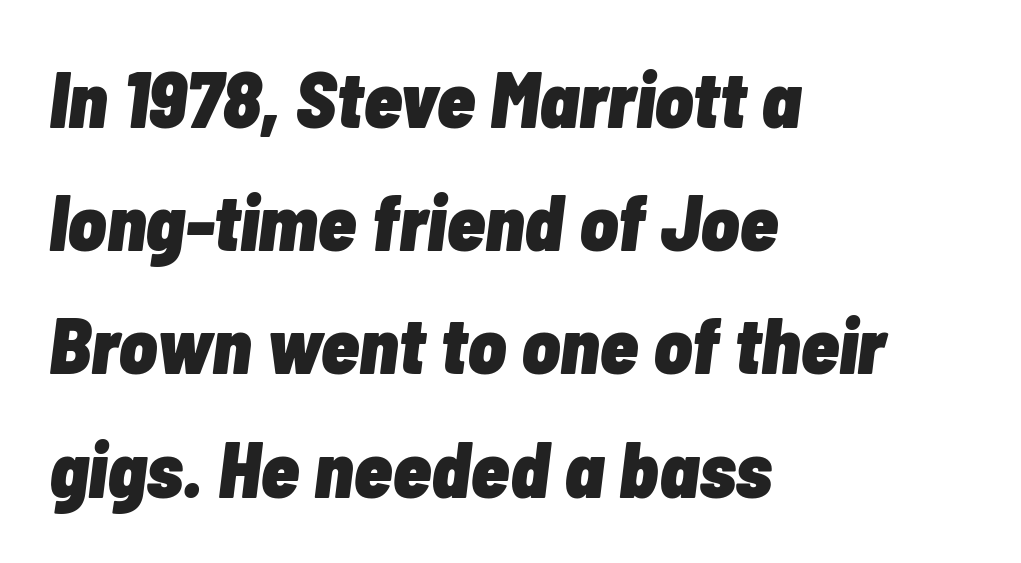
The image shows 79 px heavy, condensed type, italic (leaning right); set left-aligned, normal line spacing (1.56x), normal letter spacing, not underlined; low stroke contrast and a medium x-height.
